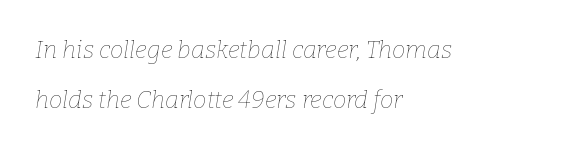
{"italic": "yes", "lean": "right", "slant_degrees": 9, "bold": "no", "underline": "no", "align": "left", "line_spacing": "loose", "line_spacing_ratio": 2.09, "letter_spacing": "normal", "letter_spacing_em": 0.0, "glyph_px": 24}
